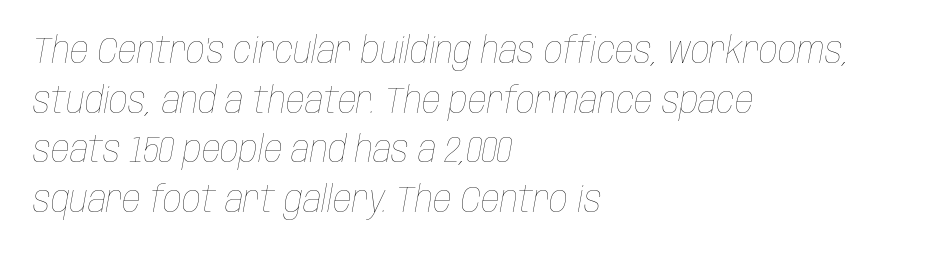
{"italic": "yes", "lean": "right", "slant_degrees": 10, "bold": "no", "weight": "thin", "width": "condensed", "stroke_contrast": "low", "x_height": "large", "monospaced": "no", "underline": "no", "align": "left", "line_spacing": "normal", "line_spacing_ratio": 1.34, "letter_spacing": "normal", "letter_spacing_em": 0.0, "glyph_px": 37}
